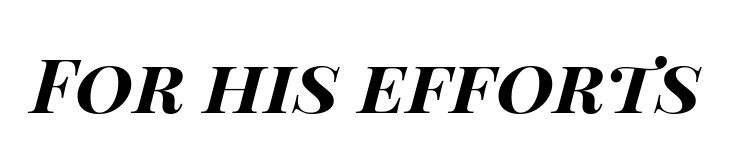
{"italic": "yes", "lean": "right", "slant_degrees": 14, "bold": "yes", "weight": "bold", "width": "wide", "stroke_contrast": "high", "x_height": "large", "monospaced": "no", "underline": "no", "letter_spacing": "normal", "letter_spacing_em": 0.0, "glyph_px": 75}
